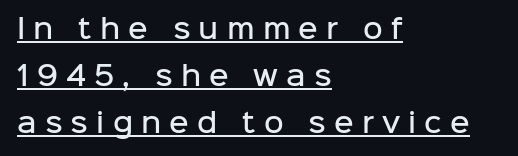
Q: Is the text bold? A: Semi-bold.
Q: Is the text italic (slanted)? A: No, it is upright.
Q: Is the text underlined? A: Yes.
Q: How is the paragraph aligned? A: Left-aligned.
Q: Is the spacing between letters normal or unusually wide? A: Unusually wide.
